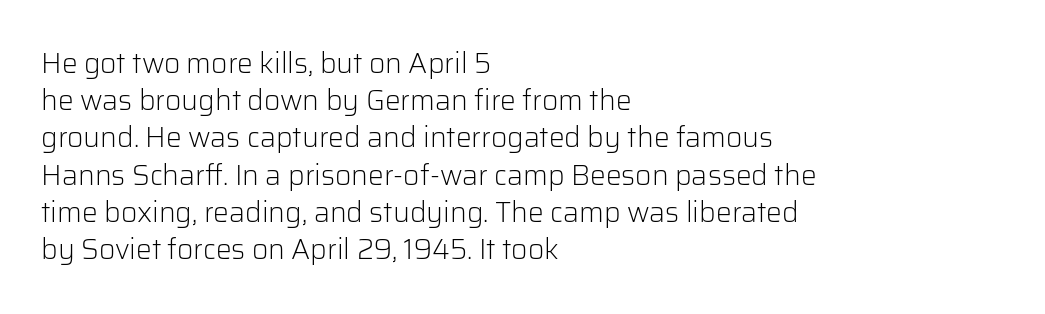
Q: Is the text bold? A: No.
Q: Is the text italic (slanted)? A: No, it is upright.
Q: Is the typeface a serif or a sans-serif typeface? A: Sans-serif.
Q: Is the text underlined? A: No.
Q: How is the paragraph aligned? A: Left-aligned.
Q: Is the spacing between letters normal or unusually wide? A: Normal.
Q: Is the spacing between lines tight, normal or loose? A: Normal.
Q: Width (condensed, normal, or wide)? A: Normal.
Q: Stroke contrast? A: Low.
Q: x-height? A: Medium.
Q: Monospaced? A: No.
